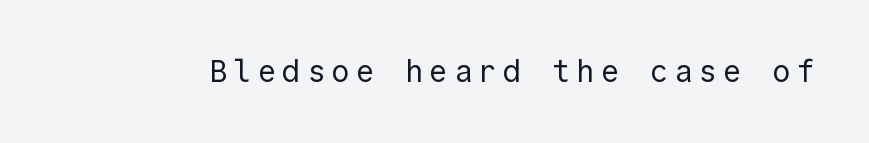
Q: Is the text bold? A: No.
Q: Is the text italic (slanted)? A: No, it is upright.
Q: Is the typeface a serif or a sans-serif typeface? A: Sans-serif.
Q: Is the text underlined? A: No.
Q: Width (condensed, normal, or wide)? A: Normal.
Q: x-height? A: Medium.
Q: Monospaced? A: Yes.
